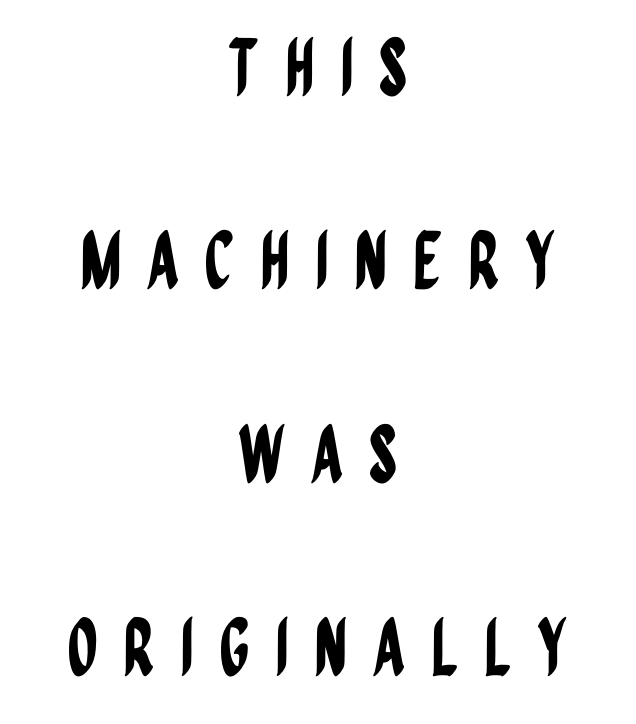
The image shows 78 px condensed sans-serif type, upright; set centered, loose line spacing (2.48x), unusually wide letter spacing (+0.32 em), not underlined; low stroke contrast and a large x-height.
